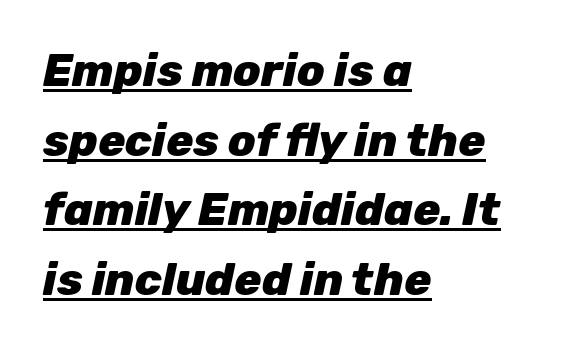
This sample uses plain, unmodified letter spacing. Is this a fixed-width face? No — the glyphs have proportional, varying widths. Caption: multi-line text, flush left, ragged right. Set as a true bold cut, around the 700 mark.
